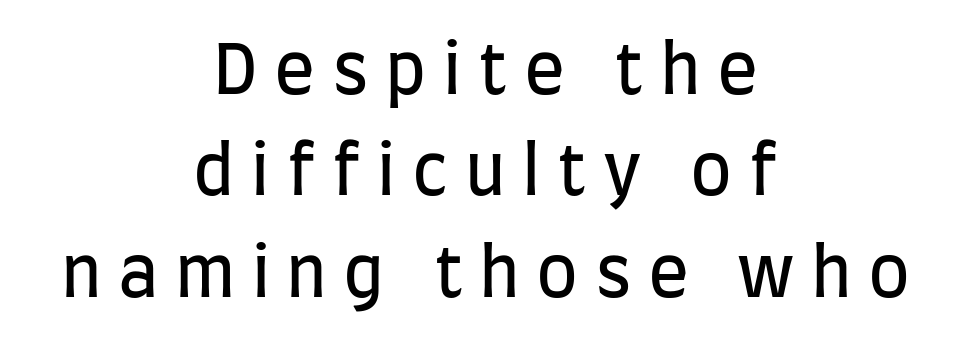
The image shows 68 px regular-weight, condensed sans-serif type, upright; set centered, normal line spacing (1.49x), unusually wide letter spacing (+0.24 em), not underlined; low stroke contrast and a large x-height.
